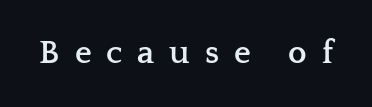
{"serif": "yes", "italic": "no", "bold": "yes", "weight": "semibold", "width": "wide", "stroke_contrast": "low", "x_height": "medium", "monospaced": "no", "underline": "no", "letter_spacing": "wide", "letter_spacing_em": 0.45, "glyph_px": 33}
